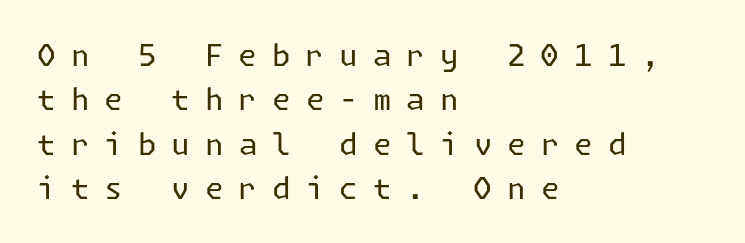
Horizontal bands of white between lines are of average thickness. Unmarked baselines from the first word to the last. The specimen reads as upright at a glance. Caption: expanded tracking, letters set apart. Does the copy run flush right? No — it runs flush left. The font family rendered here belongs to the sans-serif group.
